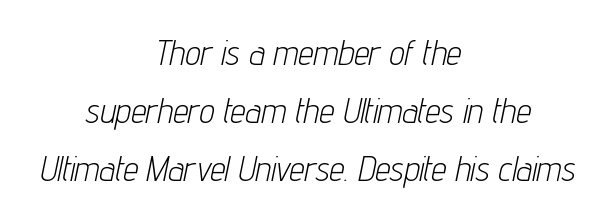
{"italic": "yes", "lean": "right", "slant_degrees": 12, "bold": "no", "weight": "light", "width": "condensed", "stroke_contrast": "low", "x_height": "medium", "monospaced": "no", "underline": "no", "align": "center", "line_spacing_ratio": 1.71, "letter_spacing": "normal", "letter_spacing_em": 0.0, "glyph_px": 34}
